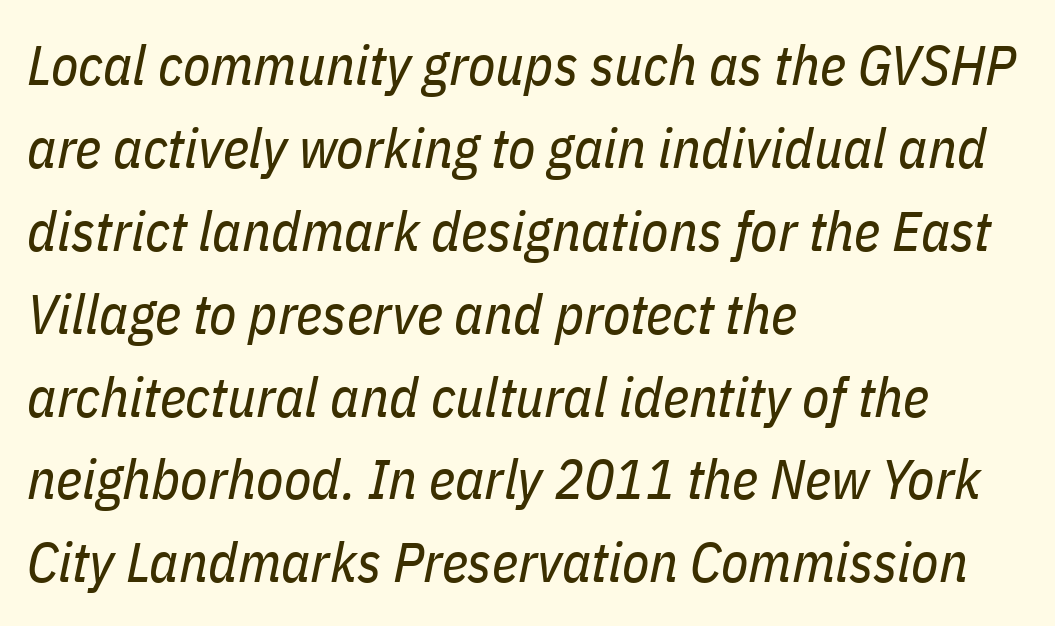
{"italic": "yes", "lean": "right", "slant_degrees": 11, "bold": "no", "weight": "regular", "width": "condensed", "stroke_contrast": "low", "x_height": "medium", "monospaced": "no", "underline": "no", "align": "left", "line_spacing": "normal", "line_spacing_ratio": 1.48, "letter_spacing": "normal", "letter_spacing_em": 0.0, "glyph_px": 56}
